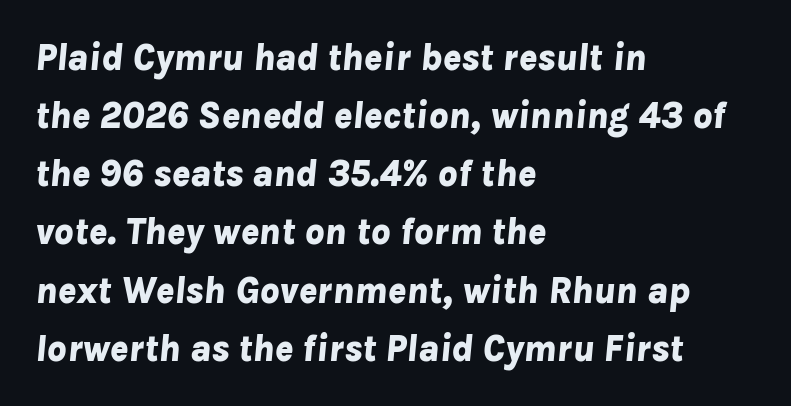
There is no visible air inserted between adjacent glyphs. Normally led — the rows are evenly, conventionally spaced. Character widths vary here, with narrow letters taking less room than wide ones. Its strokes are broad and dark, the hallmark of bold type.
